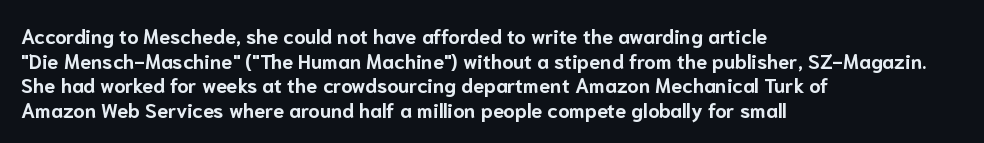
The image shows 20 px bold type, upright; set left-aligned, line spacing 1.23x, normal letter spacing, not underlined.
